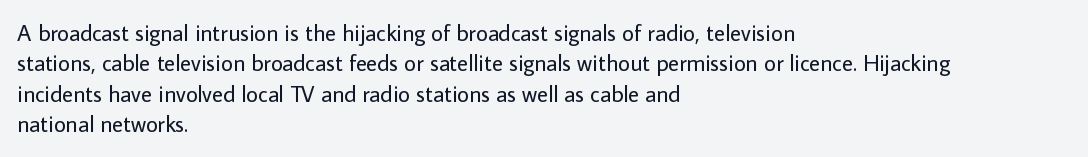
Q: Is the text bold? A: No.
Q: Is the text italic (slanted)? A: No, it is upright.
Q: Is the text underlined? A: No.
Q: How is the paragraph aligned? A: Left-aligned.
Q: Is the spacing between letters normal or unusually wide? A: Normal.
Q: Is the spacing between lines tight, normal or loose? A: Normal.
